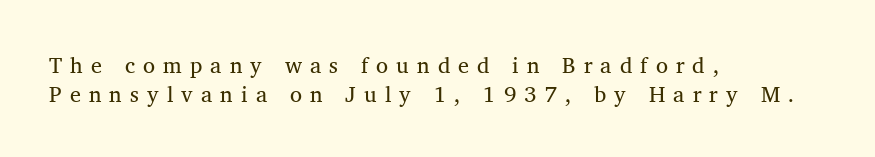
The image shows 22 px text type, upright; set left-aligned, normal line spacing (1.3x), unusually wide letter spacing (+0.37 em), not underlined.
